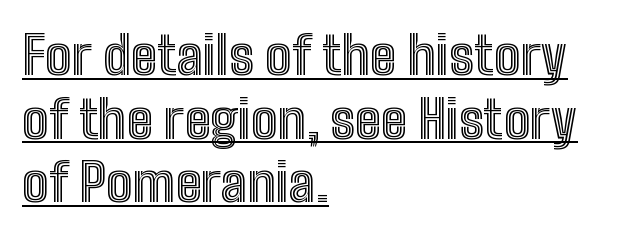
{"italic": "no", "width": "condensed", "x_height": "medium", "monospaced": "no", "underline": "yes", "align": "left", "line_spacing_ratio": 1.2, "letter_spacing": "normal", "letter_spacing_em": 0.0, "glyph_px": 53}
